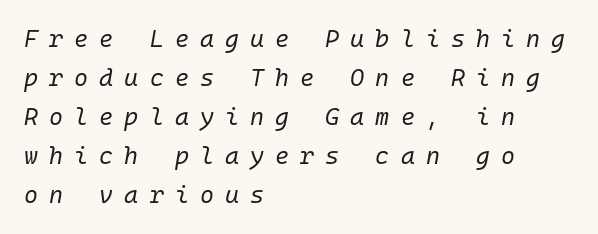
Q: Is the text bold? A: No.
Q: Is the text italic (slanted)? A: Yes, it leans right by about 10 degrees.
Q: Is the text underlined? A: No.
Q: How is the paragraph aligned? A: Left-aligned.
Q: Is the spacing between letters normal or unusually wide? A: Unusually wide.
Q: Is the spacing between lines tight, normal or loose? A: Normal.
